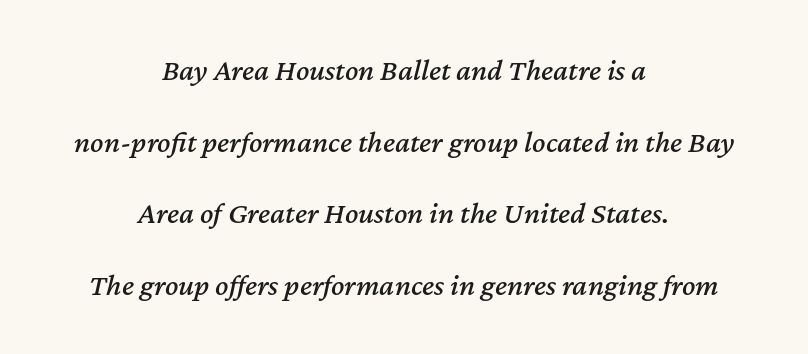
The image shows 31 px text type, italic (leaning right); set centered, loose line spacing (2.31x), normal letter spacing, not underlined; medium stroke contrast and a medium x-height.
